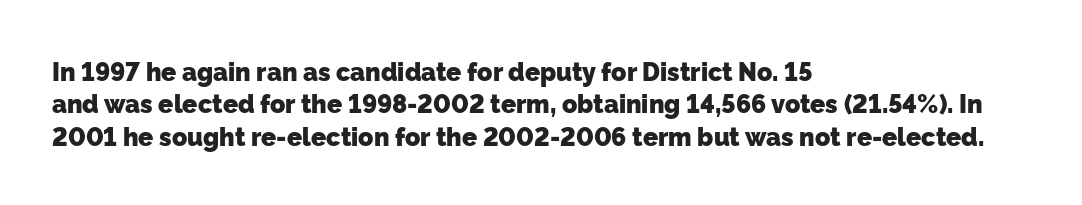
Reading down the column, the eye jumps a familiar distance to each next line. Descenders are the only things crossing below the line. Default kerning and tracking; the words read as compact shapes. Line starts are locked; line ends wander. Does the weight exceed regular? Yes, all the way to bold.
